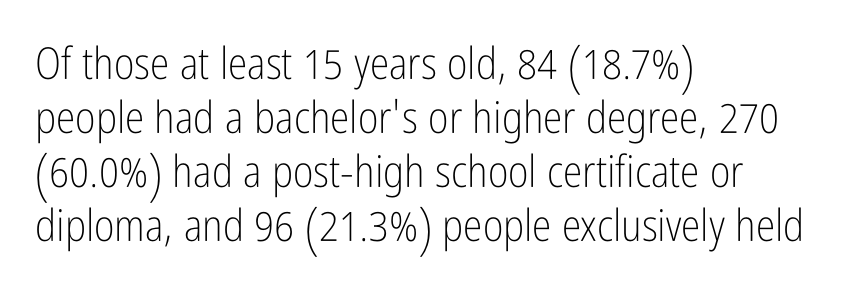
Bold? No — there's no thickening of the strokes. The paragraph shown leans on its left margin. The face used here is proportionally spaced, like ordinary book or web type. The space beneath each line is pristine and unruled. Regarding serifs, this sample does without them. Compared with typical body copy, the letter spacing here is the same.
